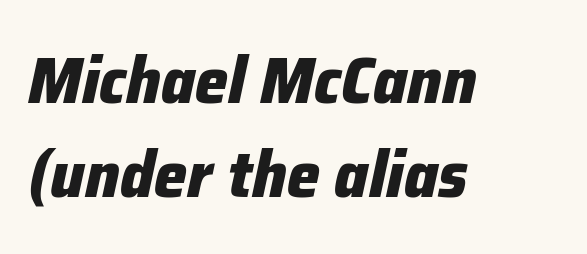
The image shows 66 px heavy type, italic (leaning right); set left-aligned, normal line spacing (1.42x), normal letter spacing, not underlined; low stroke contrast and a medium x-height.
